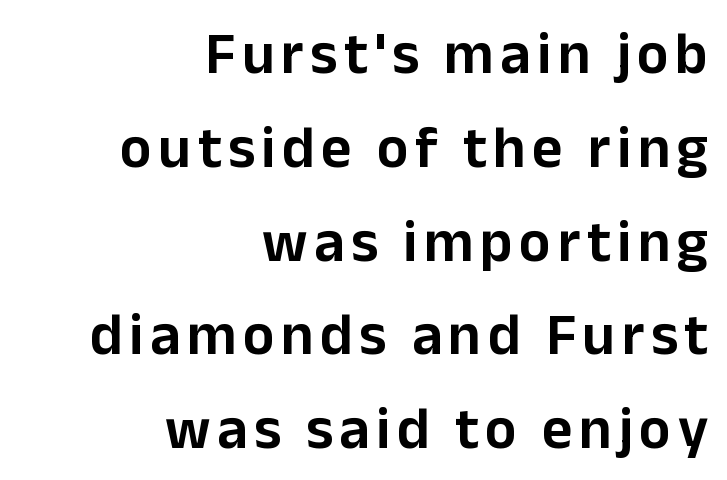
Q: Is the text italic (slanted)? A: No, it is upright.
Q: Is the typeface a serif or a sans-serif typeface? A: Sans-serif.
Q: Is the text underlined? A: No.
Q: How is the paragraph aligned? A: Right-aligned.
Q: Is the spacing between lines tight, normal or loose? A: Normal.
Q: Width (condensed, normal, or wide)? A: Normal.
Q: Stroke contrast? A: Low.
Q: x-height? A: Medium.
Q: Monospaced? A: No.
